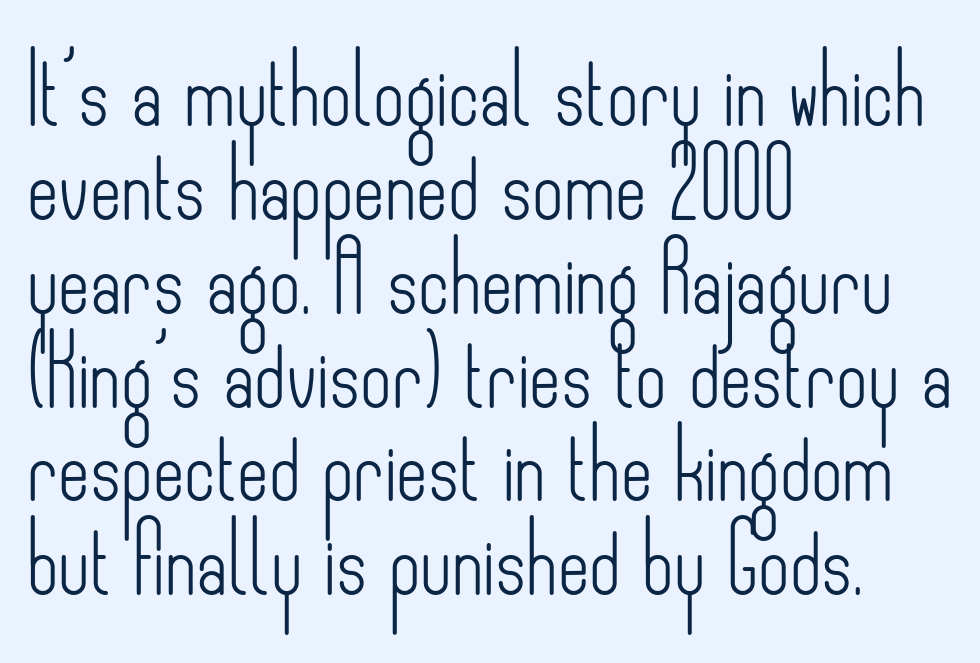
Glance below the letters and you will spot only blank space. Heaviness? Minimal to ordinary, like unemphasized prose. Posture: vertical. Visually the block forms a straight wall on the left and a jagged coastline on the right. Are there feet on the stems? There aren't — it's a sans.
